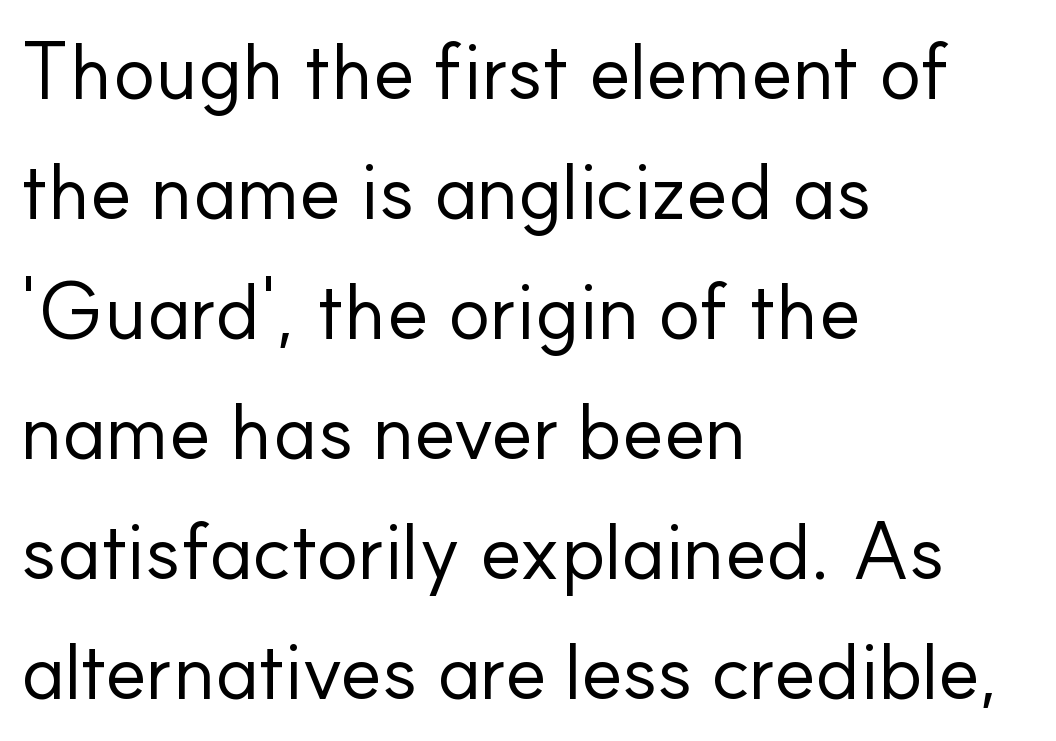
The image shows 79 px regular-weight sans-serif type, upright; set left-aligned, normal line spacing (1.52x), normal letter spacing, not underlined; low stroke contrast and a small x-height.
